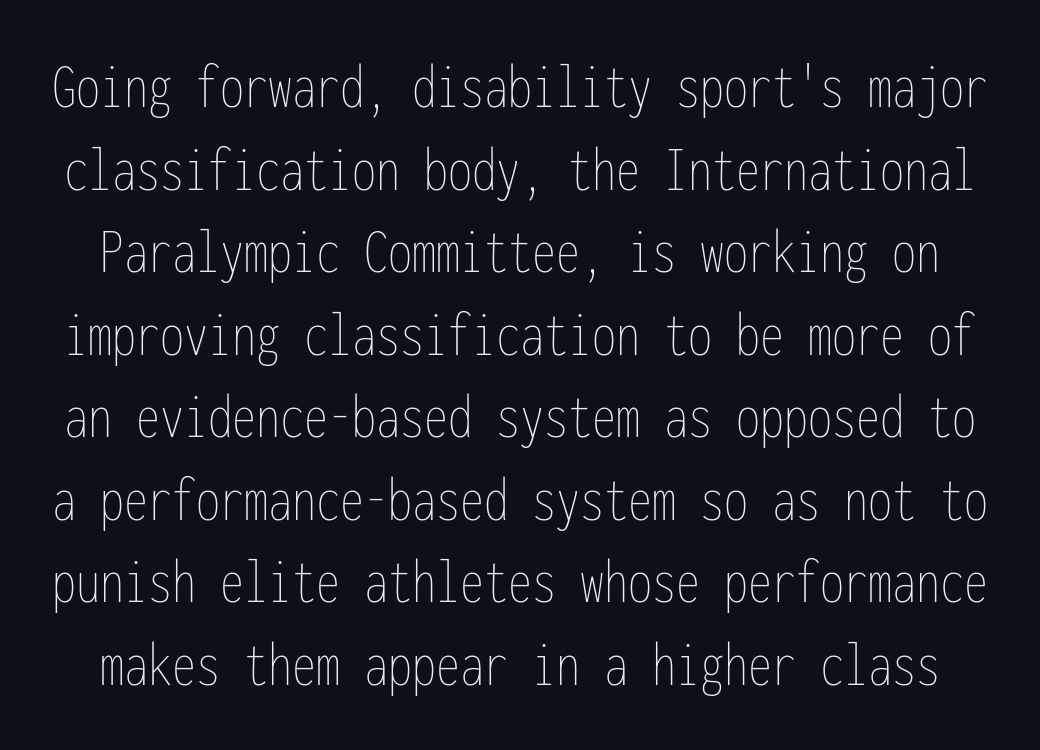
{"italic": "no", "bold": "no", "weight": "thin", "width": "condensed", "stroke_contrast": "low", "x_height": "medium", "monospaced": "yes", "underline": "no", "line_spacing": "normal", "line_spacing_ratio": 1.29, "letter_spacing": "normal", "letter_spacing_em": 0.0, "glyph_px": 64}
